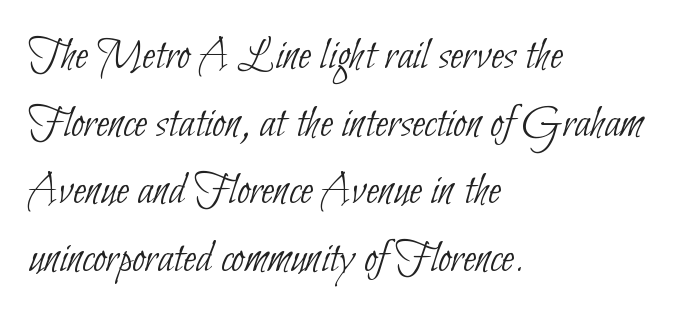
Q: Is the text bold? A: No.
Q: Is the typeface a serif or a sans-serif typeface? A: Sans-serif.
Q: Is the text underlined? A: No.
Q: How is the paragraph aligned? A: Left-aligned.
Q: Is the spacing between letters normal or unusually wide? A: Normal.
Q: Is the spacing between lines tight, normal or loose? A: Normal.
Q: Width (condensed, normal, or wide)? A: Condensed.
Q: Stroke contrast? A: Low.
Q: x-height? A: Small.
Q: Monospaced? A: No.
